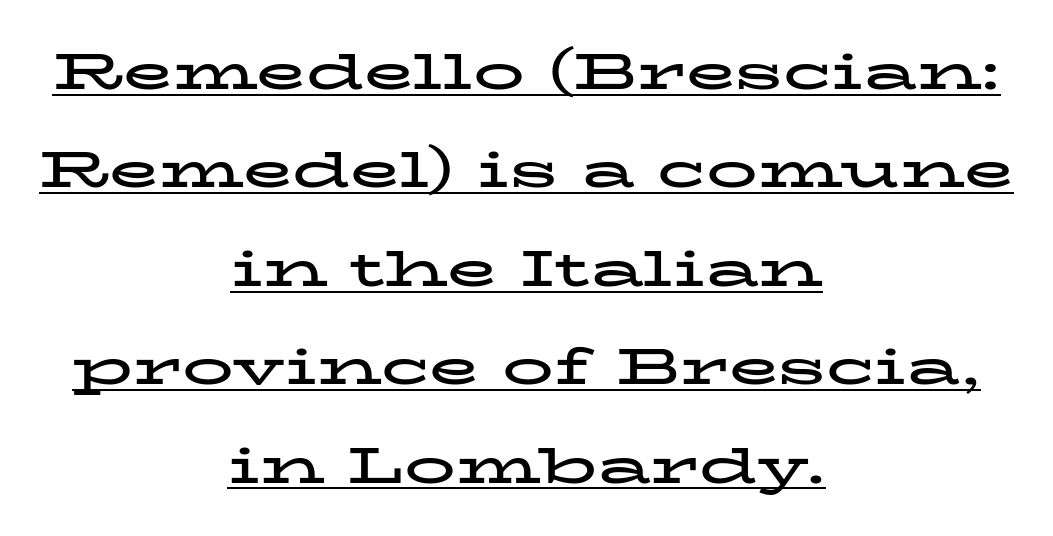
Q: Is the text bold? A: Yes.
Q: Is the text italic (slanted)? A: No, it is upright.
Q: Is the typeface a serif or a sans-serif typeface? A: Serif.
Q: Is the text underlined? A: Yes.
Q: How is the paragraph aligned? A: Centered.
Q: Is the spacing between letters normal or unusually wide? A: Normal.
Q: Is the spacing between lines tight, normal or loose? A: Loose.
Q: Width (condensed, normal, or wide)? A: Wide.
Q: Stroke contrast? A: Low.
Q: x-height? A: Medium.
Q: Monospaced? A: No.
